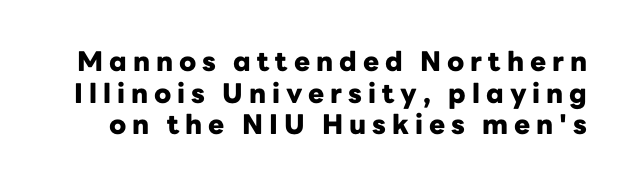
The type is letterspaced generously, with wide tracking. Summary of weight: heavy, a full bold. Upright lettering throughout. Underline: absent.
